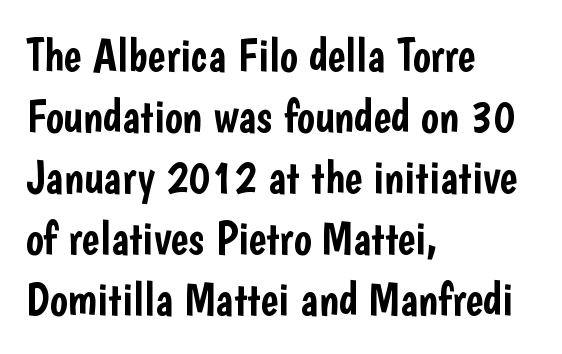
{"serif": "no", "italic": "no", "width": "condensed", "stroke_contrast": "low", "x_height": "medium", "monospaced": "no", "underline": "no", "align": "left", "line_spacing": "normal", "line_spacing_ratio": 1.3, "letter_spacing": "normal", "letter_spacing_em": 0.0, "glyph_px": 47}
